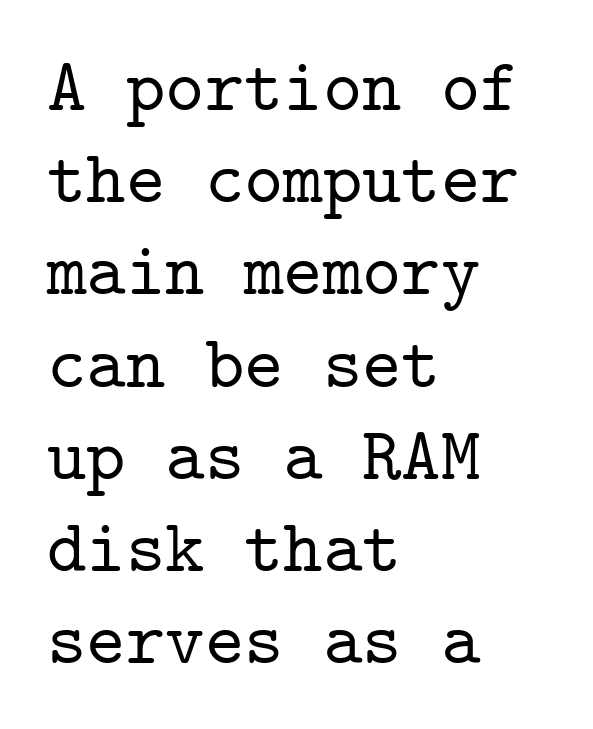
The image shows 75 px serif type, upright, monospaced; set left-aligned, line spacing 1.23x, normal letter spacing, not underlined; low stroke contrast and a medium x-height.
